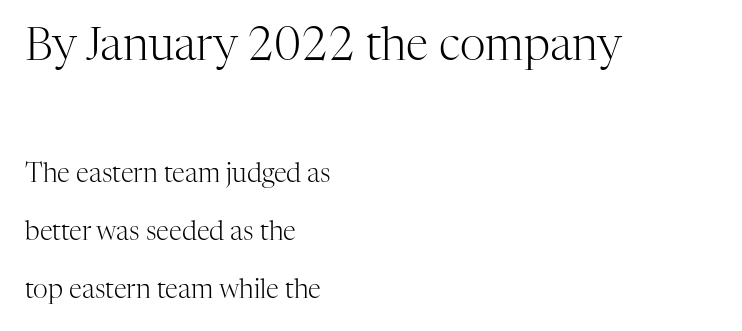
Q: Is the text bold? A: No.
Q: Is the text italic (slanted)? A: No, it is upright.
Q: Is the typeface a serif or a sans-serif typeface? A: Serif.
Q: Is the text underlined? A: No.
Q: How is the paragraph aligned? A: Left-aligned.
Q: Is the spacing between letters normal or unusually wide? A: Normal.
Q: Is the spacing between lines tight, normal or loose? A: Loose.
Q: Which block of text is set in a larger size, the first (top) or the second (bottom)? A: The first (top) one.
Q: Width (condensed, normal, or wide)? A: Normal.
Q: Stroke contrast? A: High.
Q: x-height? A: Medium.
Q: Monospaced? A: No.
